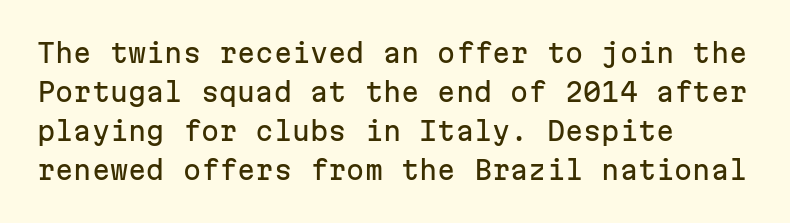
Q: Is the text italic (slanted)? A: No, it is upright.
Q: Is the text underlined? A: No.
Q: How is the paragraph aligned? A: Left-aligned.
Q: Is the spacing between letters normal or unusually wide? A: Normal.
Q: Is the spacing between lines tight, normal or loose? A: Normal.
